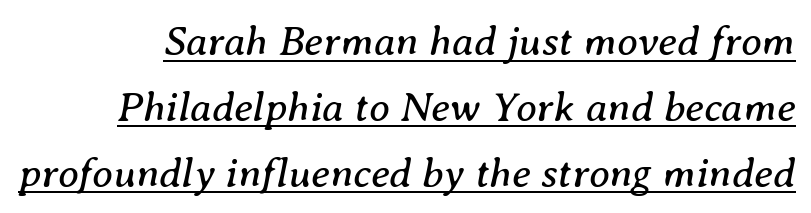
Q: Is the text bold? A: No.
Q: Is the text italic (slanted)? A: Yes, it leans right by about 8 degrees.
Q: Is the typeface a serif or a sans-serif typeface? A: Serif.
Q: Is the text underlined? A: Yes.
Q: Is the spacing between letters normal or unusually wide? A: Normal.
Q: Is the spacing between lines tight, normal or loose? A: Normal.
Q: Width (condensed, normal, or wide)? A: Normal.
Q: Stroke contrast? A: Medium.
Q: x-height? A: Medium.
Q: Monospaced? A: No.
